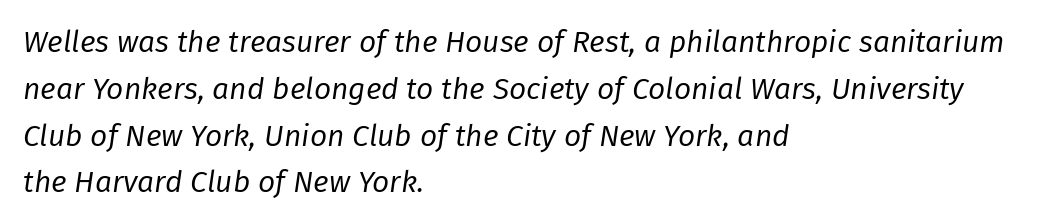
{"italic": "yes", "lean": "right", "slant_degrees": 8, "bold": "no", "weight": "regular", "width": "normal", "stroke_contrast": "low", "x_height": "medium", "monospaced": "no", "underline": "no", "align": "left", "line_spacing": "normal", "line_spacing_ratio": 1.56, "letter_spacing": "normal", "letter_spacing_em": 0.0, "glyph_px": 30}
